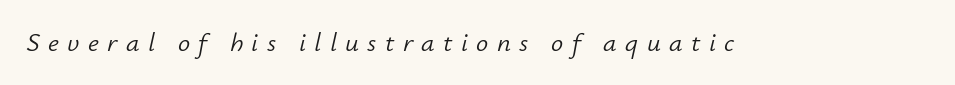
The image shows 27 px text type, italic (leaning right); set unusually wide letter spacing (+0.31 em), not underlined.
